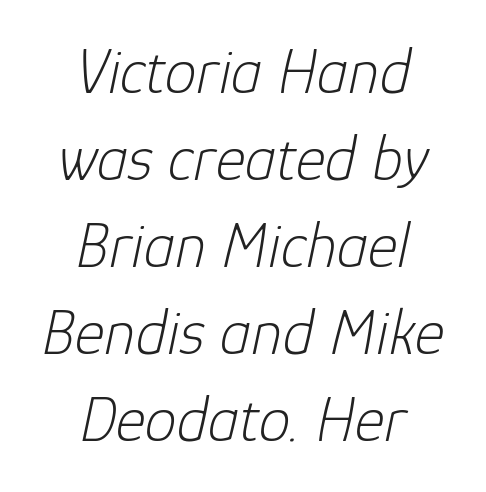
The image shows 64 px light type, italic (leaning right); set centered, normal line spacing (1.36x), normal letter spacing, not underlined; low stroke contrast and a medium x-height.
